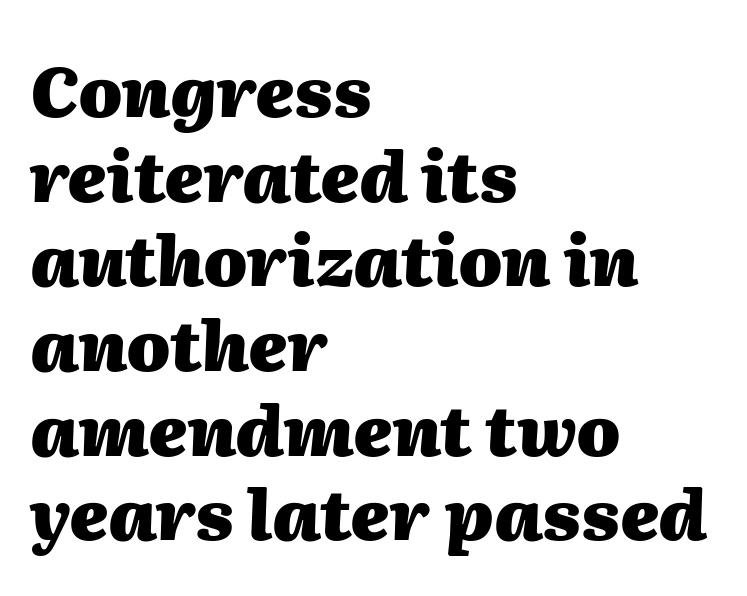
The image shows 70 px heavy type, italic (leaning right); set left-aligned, line spacing 1.21x, normal letter spacing, not underlined; medium stroke contrast and a medium x-height.
